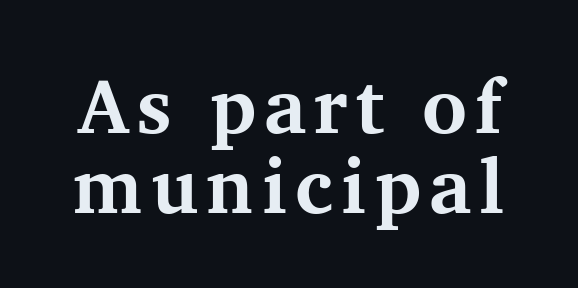
Stroke thickness is high; the sample reads as a true bold. Descenders hang freely into open space. Characters remain perfectly vertical along every line. Each letter's strokes conclude with small projecting serifs.
